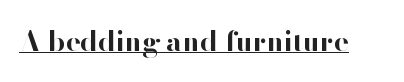
Q: Is the text bold? A: Yes.
Q: Is the text italic (slanted)? A: No, it is upright.
Q: Is the typeface a serif or a sans-serif typeface? A: Sans-serif.
Q: Is the text underlined? A: Yes.
Q: Is the spacing between letters normal or unusually wide? A: Normal.
Q: Width (condensed, normal, or wide)? A: Normal.
Q: Stroke contrast? A: High.
Q: x-height? A: Small.
Q: Monospaced? A: No.
